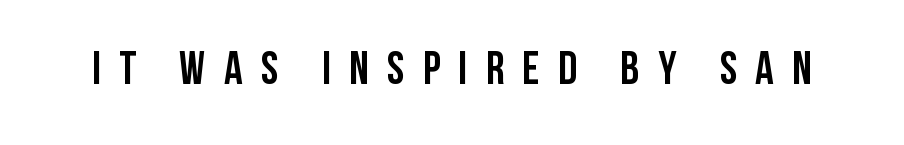
Q: Is the text bold? A: Yes.
Q: Is the text italic (slanted)? A: No, it is upright.
Q: Is the typeface a serif or a sans-serif typeface? A: Sans-serif.
Q: Is the text underlined? A: No.
Q: Is the spacing between letters normal or unusually wide? A: Unusually wide.
Q: Width (condensed, normal, or wide)? A: Condensed.
Q: Stroke contrast? A: Low.
Q: x-height? A: Large.
Q: Monospaced? A: No.
